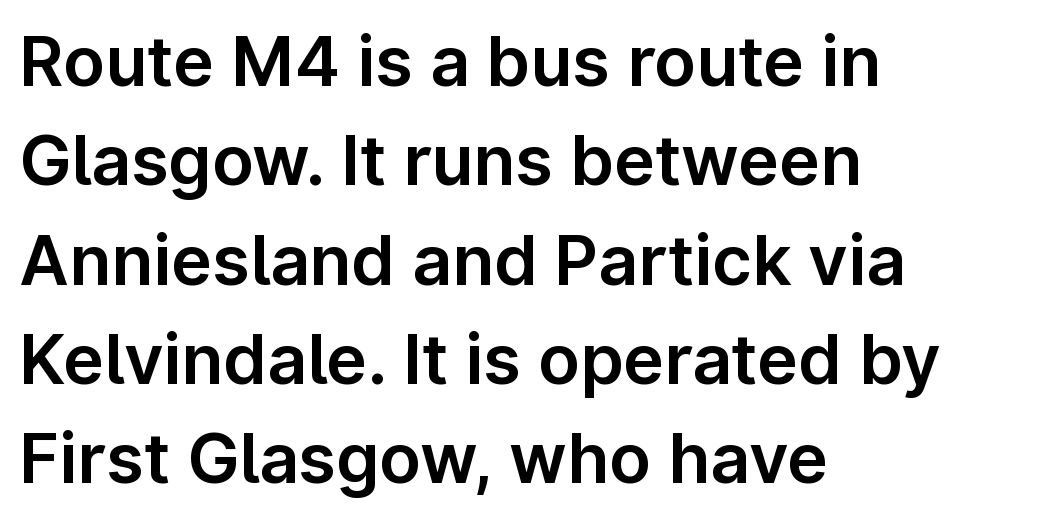
Q: Is the text italic (slanted)? A: No, it is upright.
Q: Is the typeface a serif or a sans-serif typeface? A: Sans-serif.
Q: Is the text underlined? A: No.
Q: How is the paragraph aligned? A: Left-aligned.
Q: Is the spacing between letters normal or unusually wide? A: Normal.
Q: Is the spacing between lines tight, normal or loose? A: Normal.
Q: Width (condensed, normal, or wide)? A: Normal.
Q: Stroke contrast? A: Low.
Q: x-height? A: Medium.
Q: Monospaced? A: No.
